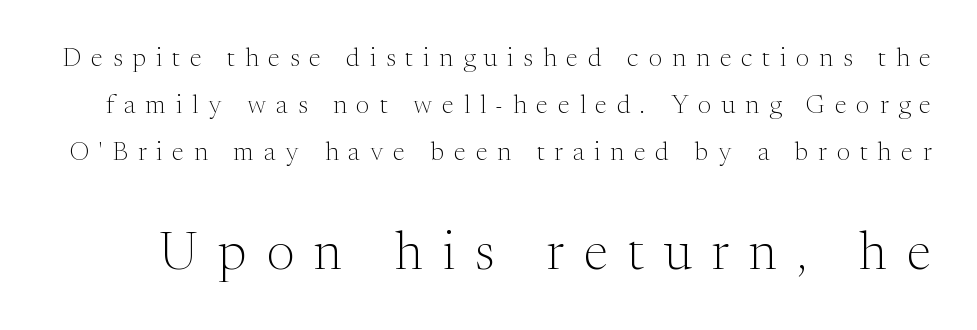
The image shows 53 px light serif type, upright; set line spacing 1.81x, unusually wide letter spacing (+0.38 em), not underlined; the second (bottom) block is 2.04x larger; medium stroke contrast and a medium x-height.
